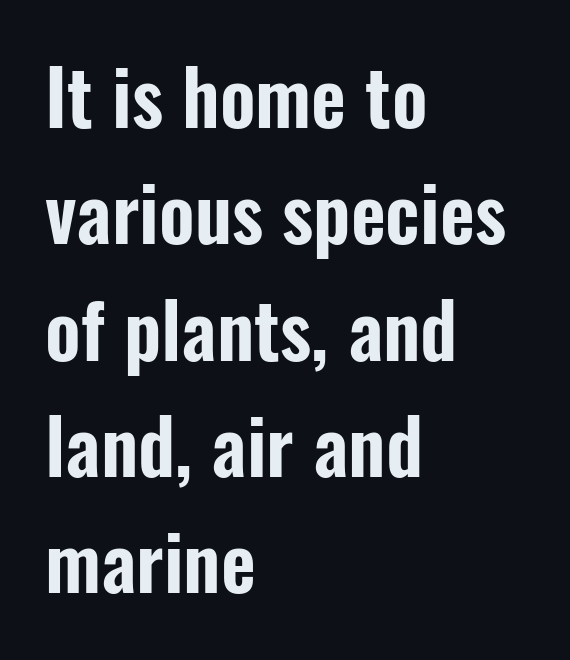
The image shows 76 px condensed sans-serif type, upright; set left-aligned, normal line spacing (1.53x), normal letter spacing, not underlined; low stroke contrast and a medium x-height.
